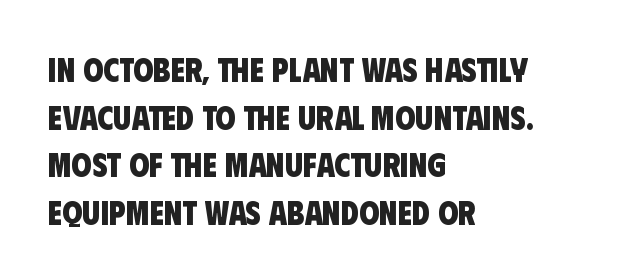
Q: Is the text bold? A: Yes.
Q: Is the typeface a serif or a sans-serif typeface? A: Sans-serif.
Q: Is the text underlined? A: No.
Q: How is the paragraph aligned? A: Left-aligned.
Q: Is the spacing between letters normal or unusually wide? A: Normal.
Q: Is the spacing between lines tight, normal or loose? A: Normal.
Q: Width (condensed, normal, or wide)? A: Condensed.
Q: Stroke contrast? A: Low.
Q: x-height? A: Large.
Q: Monospaced? A: No.
